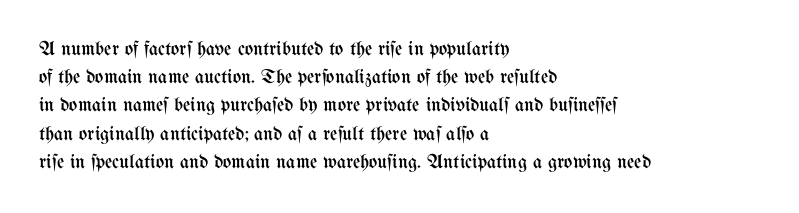
Nobody drew a line under any word here. When letters stand straight like this, we call the style roman or upright. The lines sit at an ordinary, default distance from one another. Summary of weight: not heavy and not bold.
